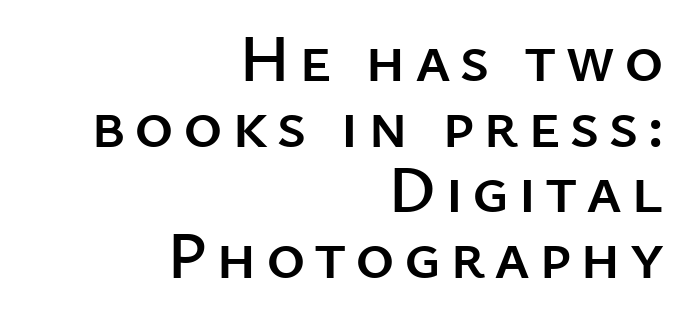
The image shows 67 px sans-serif type, upright; set right-aligned, tight line spacing (0.98x), not underlined; low stroke contrast and a medium x-height.
